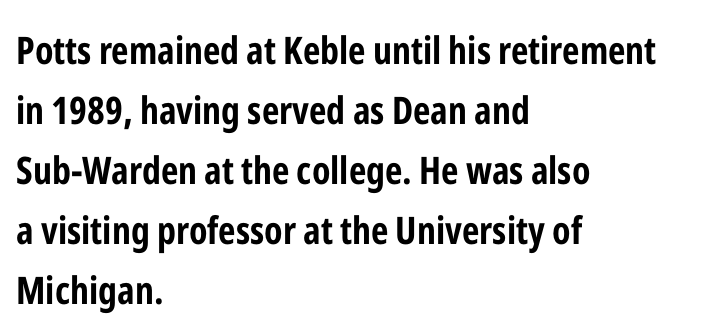
Q: Is the text bold? A: Yes.
Q: Is the text italic (slanted)? A: No, it is upright.
Q: Is the typeface a serif or a sans-serif typeface? A: Sans-serif.
Q: Is the text underlined? A: No.
Q: How is the paragraph aligned? A: Left-aligned.
Q: Is the spacing between letters normal or unusually wide? A: Normal.
Q: Is the spacing between lines tight, normal or loose? A: Normal.
Q: Width (condensed, normal, or wide)? A: Condensed.
Q: Stroke contrast? A: Low.
Q: x-height? A: Medium.
Q: Monospaced? A: No.
